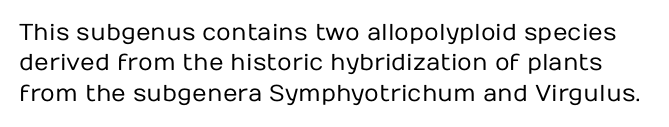
The rows are spaced the way most documents space them. Unbolded letterforms with no extra heft. Bare-footed words on every line. Does extra space separate the letters? No, they use regular spacing. The lettering stays uniformly vertical, giving the passage a roman look.
